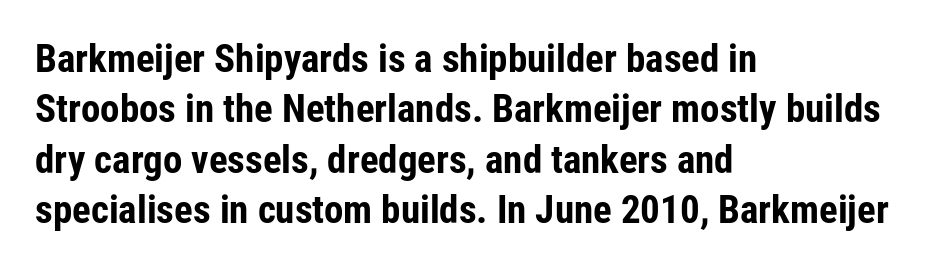
These words are printed bold, with thick strokes throughout. Underlining? Definitely not there. Each word holds together tightly as a unit, with standard inter-letter gaps. Do the characters align in a grid? No, the font is proportional. These lines are set flush left with a ragged right edge. The rows are spaced the way most documents space them.
